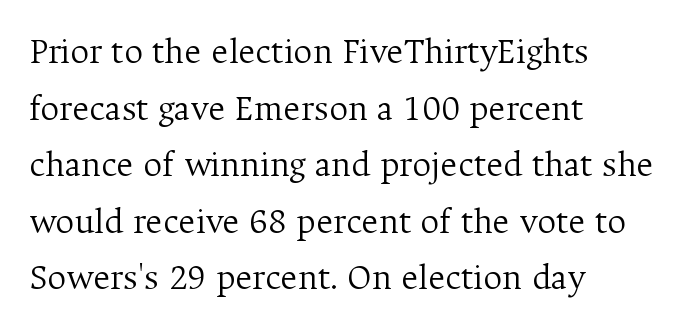
Do the characters align in a grid? No, the font is proportional. Leading: standard. This sample uses plain, unmodified letter spacing. A clean baseline with only descenders dipping below it. These lines stack with their left ends in a neat column. The font sits on the lighter half of the weight spectrum, regular included.
